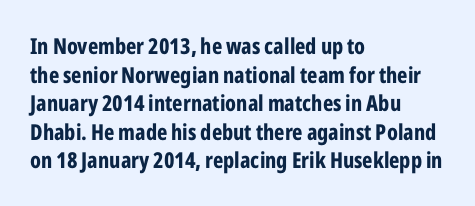
{"italic": "no", "bold": "yes", "underline": "no", "align": "left", "line_spacing": "normal", "line_spacing_ratio": 1.3, "letter_spacing": "normal", "letter_spacing_em": 0.0, "glyph_px": 22}
